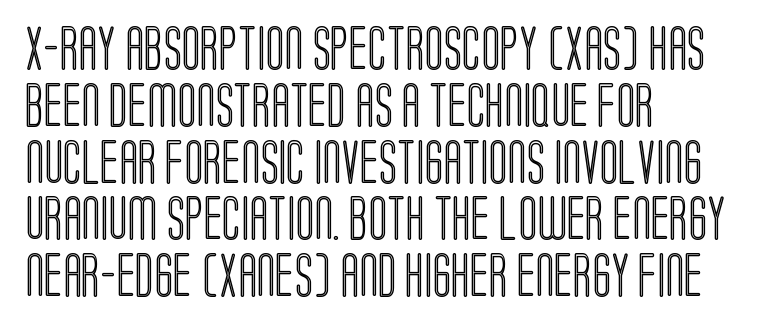
The image shows 44 px condensed type, upright; set left-aligned, normal line spacing (1.29x), normal letter spacing, not underlined; a large x-height.
